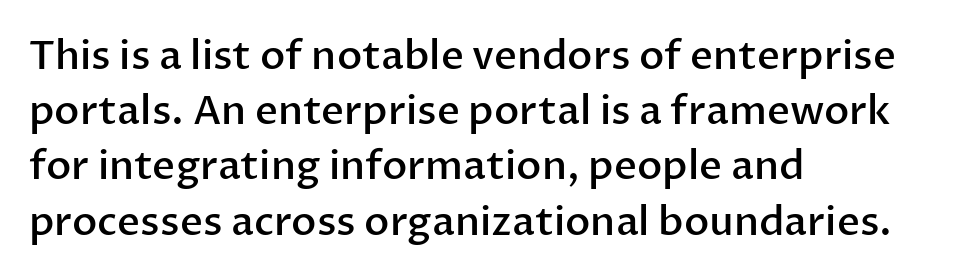
The image shows 40 px semibold sans-serif type, upright; set left-aligned, normal line spacing (1.38x), normal letter spacing, not underlined; low stroke contrast and a medium x-height.
